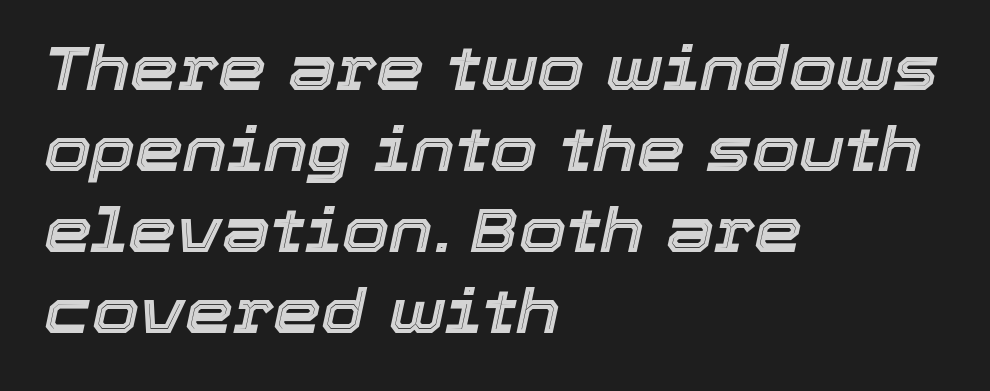
The image shows 61 px text type, italic (leaning right); set left-aligned, normal line spacing (1.33x), normal letter spacing, not underlined; a medium x-height.
